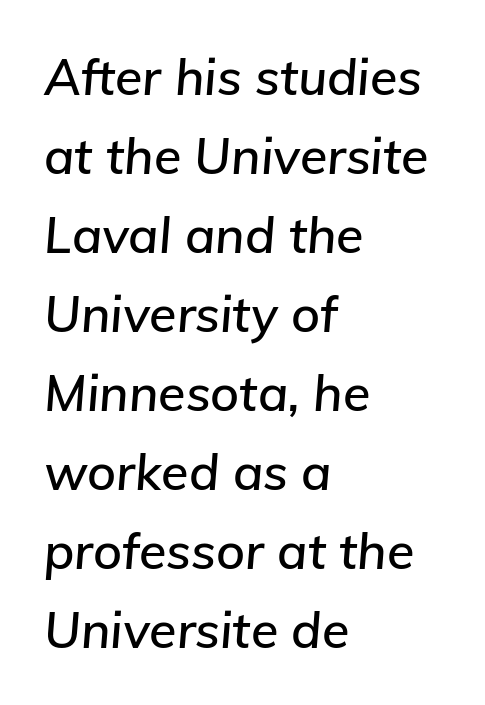
If you measured baseline to baseline, you'd find a middling distance. A typesetter would call this zero additional tracking. The string is rendered with underlining switched off. Characters are canted at an angle relative to the baseline's perpendicular.
